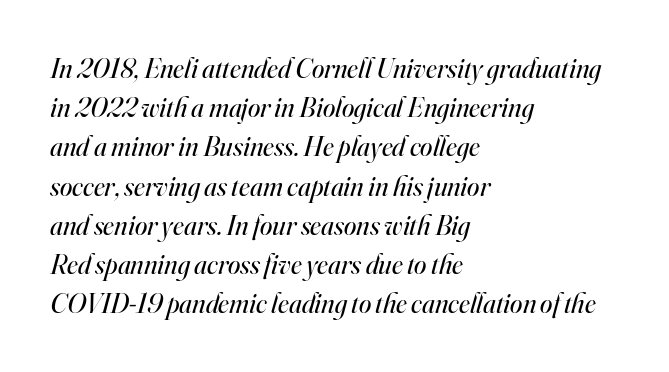
Q: Is the text bold? A: No.
Q: Is the text italic (slanted)? A: Yes, it leans right by about 16 degrees.
Q: Is the typeface a serif or a sans-serif typeface? A: Serif.
Q: Is the text underlined? A: No.
Q: How is the paragraph aligned? A: Left-aligned.
Q: Is the spacing between letters normal or unusually wide? A: Normal.
Q: Is the spacing between lines tight, normal or loose? A: Normal.
Q: Width (condensed, normal, or wide)? A: Normal.
Q: Stroke contrast? A: High.
Q: x-height? A: Small.
Q: Monospaced? A: No.
